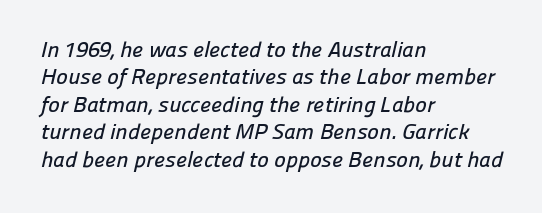
Q: Is the text underlined? A: No.
Q: How is the paragraph aligned? A: Left-aligned.
Q: Is the spacing between letters normal or unusually wide? A: Normal.
Q: Is the spacing between lines tight, normal or loose? A: Normal.
